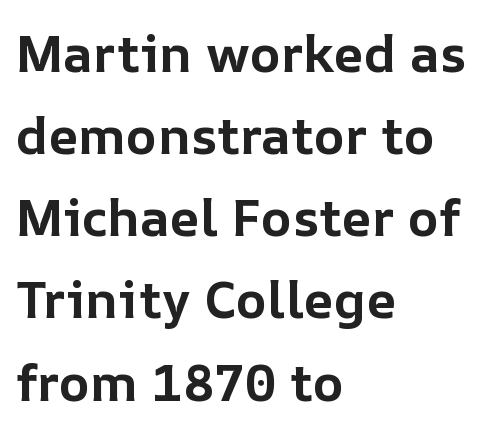
{"italic": "no", "bold": "yes", "weight": "bold", "width": "normal", "stroke_contrast": "low", "x_height": "medium", "monospaced": "no", "underline": "no", "align": "left", "line_spacing": "normal", "line_spacing_ratio": 1.58, "letter_spacing": "normal", "letter_spacing_em": 0.0, "glyph_px": 52}
